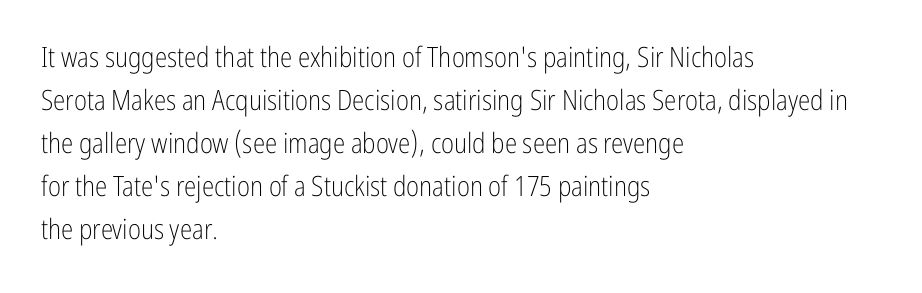
Q: Is the text bold? A: No.
Q: Is the text italic (slanted)? A: No, it is upright.
Q: Is the typeface a serif or a sans-serif typeface? A: Sans-serif.
Q: Is the text underlined? A: No.
Q: How is the paragraph aligned? A: Left-aligned.
Q: Is the spacing between letters normal or unusually wide? A: Normal.
Q: Is the spacing between lines tight, normal or loose? A: Normal.
Q: Width (condensed, normal, or wide)? A: Condensed.
Q: Stroke contrast? A: Low.
Q: x-height? A: Medium.
Q: Monospaced? A: No.
